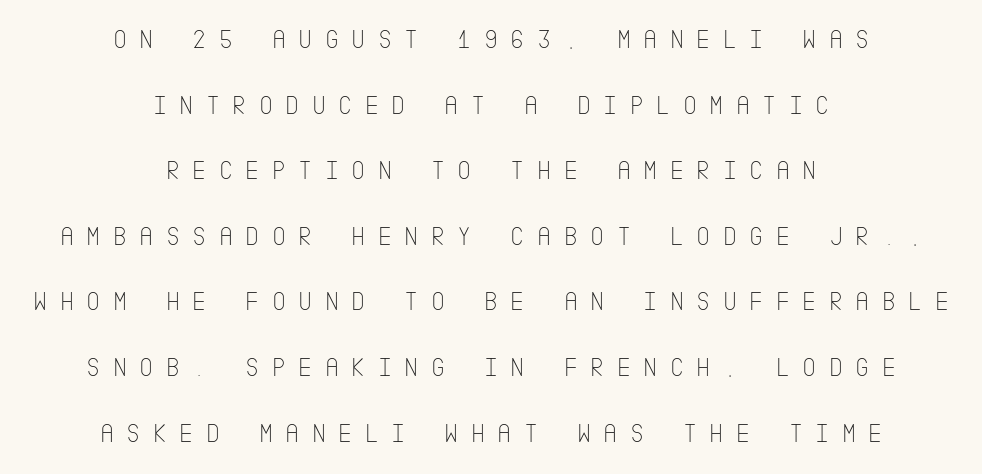
Stroke thickness stays within the range of a standard reading face or lighter. Which margin do the lines hug? Neither — every line sits in the middle. Spacing between characters has been opened up far beyond the box default. Posture: upright roman. Interline gaps are noticeably wide in this sample. Quick note: underline off.
